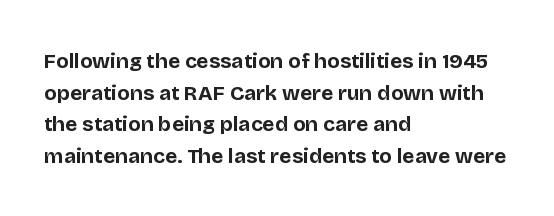
This is roman type, the default non-slanted kind. Observe the ordinary spacing: letters are neighbours, not strangers. The space between consecutive lines is moderate. Leftover space on each line is placed entirely after the last word. The string is rendered with underlining switched off. What weight is shown? A full bold with thick strokes.
